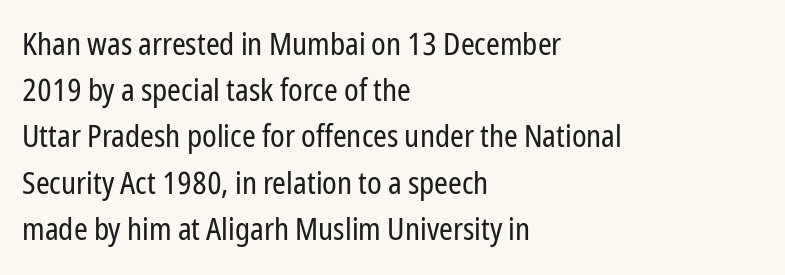
Is there much room between lines? A standard amount, neither cramped nor airy. On a weight scale, this lands at 450 or below. Every stem runs plumb, perpendicular to the baseline. Character widths vary here, with narrow letters taking less room than wide ones. The words here are not underlined. The compositor pushed each line to the left boundary.
